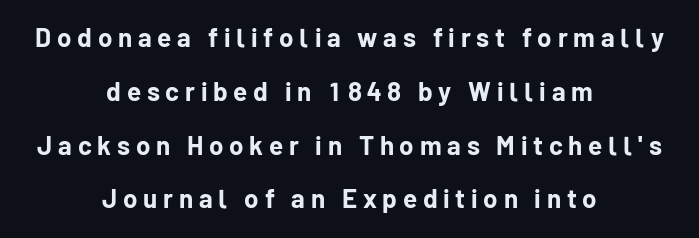
Q: Is the text bold? A: Yes.
Q: Is the text italic (slanted)? A: No, it is upright.
Q: Is the text underlined? A: No.
Q: How is the paragraph aligned? A: Centered.
Q: Is the spacing between letters normal or unusually wide? A: Unusually wide.
Q: Is the spacing between lines tight, normal or loose? A: Loose.
